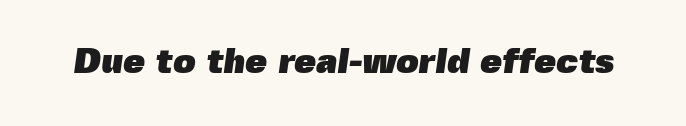
{"serif": "no", "bold": "yes", "weight": "heavy", "width": "normal", "x_height": "medium", "monospaced": "no", "underline": "no", "letter_spacing": "normal", "letter_spacing_em": 0.0, "glyph_px": 35}
